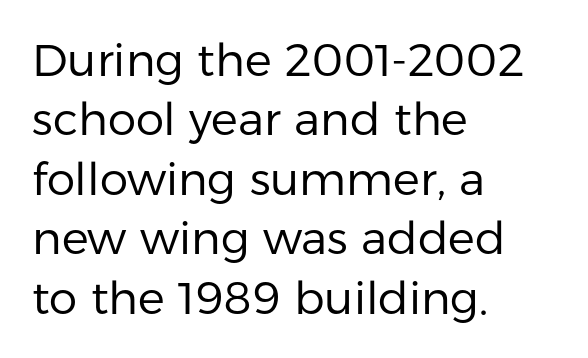
The image shows 45 px regular-weight sans-serif type, upright; set left-aligned, normal line spacing (1.32x), normal letter spacing, not underlined; low stroke contrast and a medium x-height.
